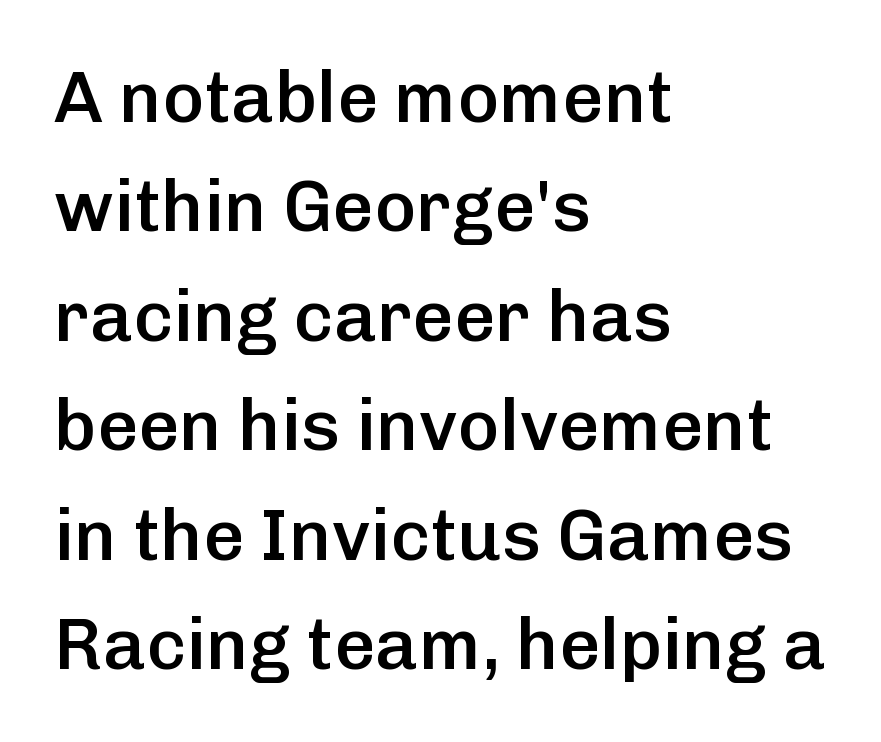
The words here are not underlined. How are the letters spaced? Ordinarily, with no added tracking. The passage shown is typeset with a sans-serif family. On the weight axis this lands at semibold, roughly 600. The lettering holds an erect, upright posture throughout. Alignment: flush left.
